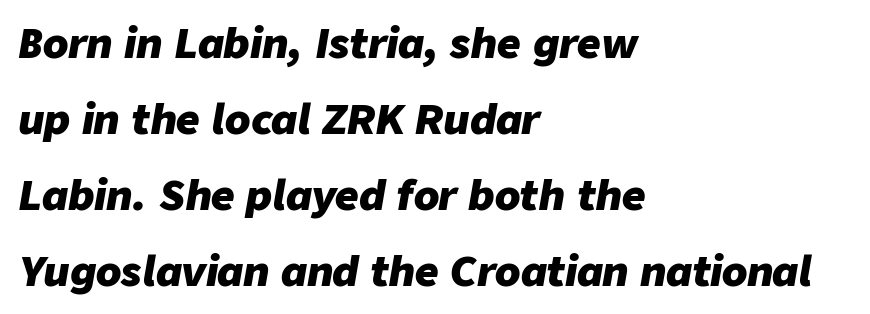
{"italic": "yes", "lean": "right", "slant_degrees": 9, "bold": "yes", "weight": "heavy", "width": "normal", "stroke_contrast": "low", "x_height": "medium", "monospaced": "no", "underline": "no", "align": "left", "line_spacing_ratio": 1.85, "letter_spacing": "normal", "letter_spacing_em": 0.0, "glyph_px": 41}
